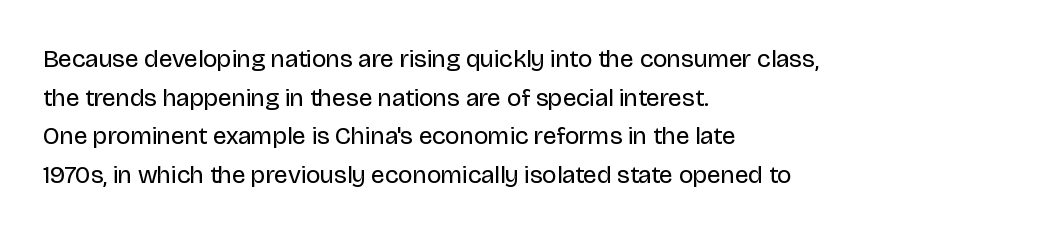
Notice how descenders clear the ascenders below comfortably — that's standard leading. Posture: vertical. Letter spacing: default. This rendering uses left alignment, leaving the right contour irregular.
